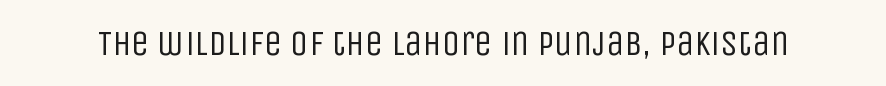
The image shows 36 px regular-weight, condensed sans-serif type, upright; set normal letter spacing, not underlined; low stroke contrast and a large x-height.
